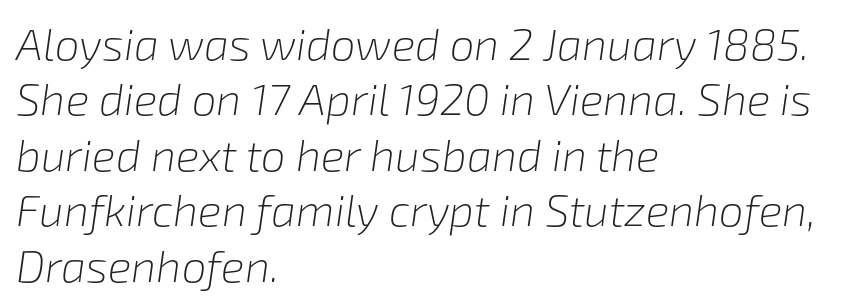
{"italic": "yes", "lean": "right", "slant_degrees": 8, "bold": "no", "weight": "light", "width": "normal", "stroke_contrast": "low", "x_height": "medium", "monospaced": "no", "underline": "no", "align": "left", "line_spacing": "normal", "line_spacing_ratio": 1.26, "letter_spacing": "normal", "letter_spacing_em": 0.0, "glyph_px": 44}
